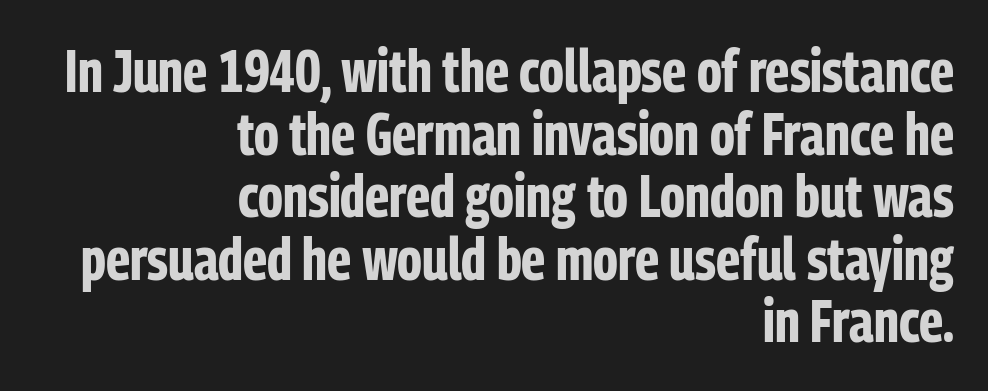
{"serif": "no", "italic": "no", "bold": "yes", "weight": "bold", "width": "condensed", "stroke_contrast": "low", "x_height": "medium", "monospaced": "no", "underline": "no", "align": "right", "line_spacing": "tight", "line_spacing_ratio": 1.06, "letter_spacing": "normal", "letter_spacing_em": 0.0, "glyph_px": 59}
